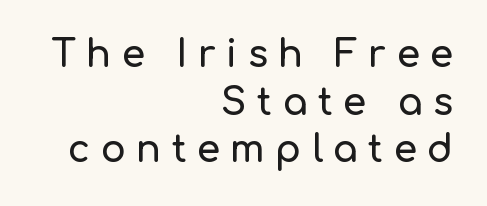
{"serif": "no", "italic": "no", "width": "normal", "stroke_contrast": "low", "x_height": "medium", "monospaced": "no", "underline": "no", "align": "right", "line_spacing": "normal", "line_spacing_ratio": 1.29, "letter_spacing": "wide", "letter_spacing_em": 0.28, "glyph_px": 37}
